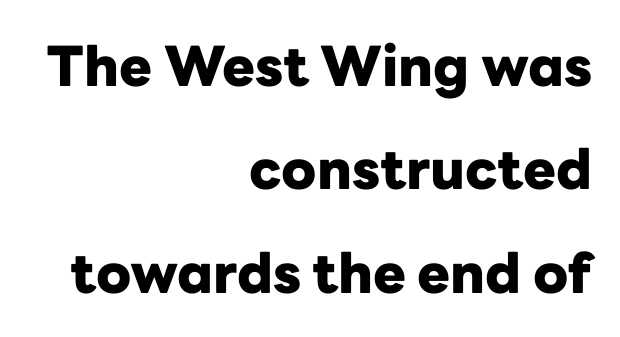
Q: Is the text bold? A: Yes.
Q: Is the text italic (slanted)? A: No, it is upright.
Q: Is the typeface a serif or a sans-serif typeface? A: Sans-serif.
Q: Is the text underlined? A: No.
Q: How is the paragraph aligned? A: Right-aligned.
Q: Is the spacing between letters normal or unusually wide? A: Normal.
Q: Width (condensed, normal, or wide)? A: Normal.
Q: Stroke contrast? A: Low.
Q: x-height? A: Medium.
Q: Monospaced? A: No.
